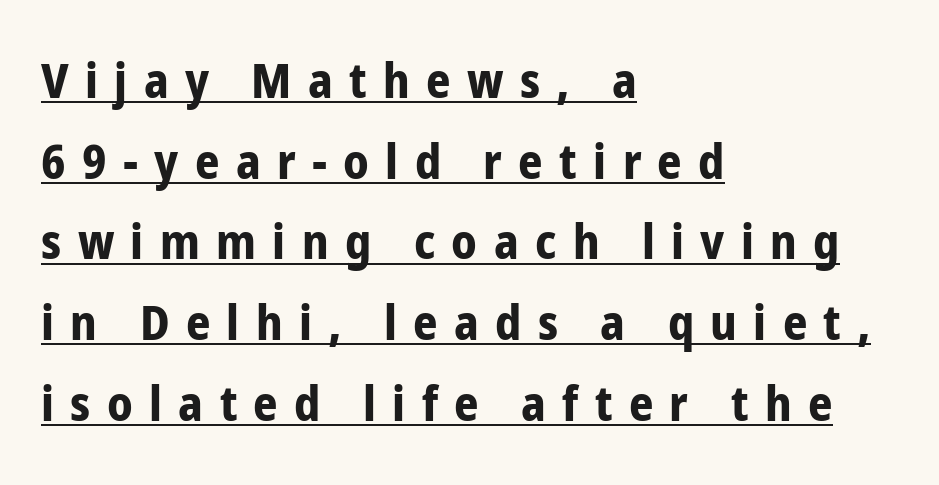
Summary of weight: heavy, a full bold. The font family rendered here belongs to the sans-serif group. The typography opts for an upright posture over an oblique one. Letter spacing: wide.
